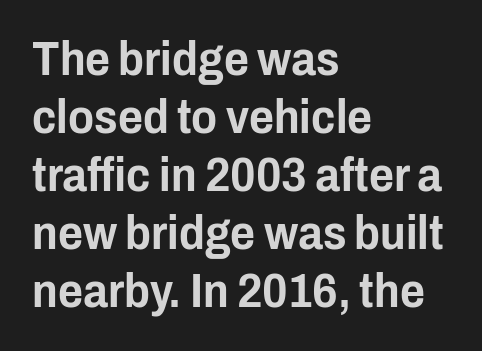
Q: Is the text italic (slanted)? A: No, it is upright.
Q: Is the typeface a serif or a sans-serif typeface? A: Sans-serif.
Q: Is the text underlined? A: No.
Q: How is the paragraph aligned? A: Left-aligned.
Q: Is the spacing between letters normal or unusually wide? A: Normal.
Q: Width (condensed, normal, or wide)? A: Condensed.
Q: Stroke contrast? A: Low.
Q: x-height? A: Medium.
Q: Monospaced? A: No.
